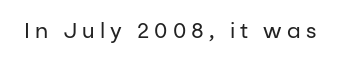
Weight class: somewhere from thin through regular. Posture: straight, roman, zero tilt. Beneath every word, the page is bare. Glyph-to-glyph distance is far greater than everyday printed text.
